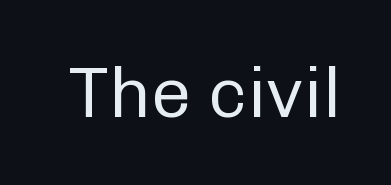
Proportional: the letters do not fall into vertical columns. The passage shown is not bold in any degree. Examine the stroke ends and you'll find no serifs. Each row of text sits above clean, open space. No extra tracking has been applied to these lines. In terms of posture, this sample is upright.
